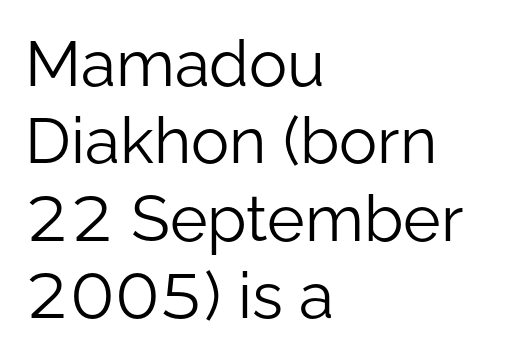
Q: Is the text bold? A: No.
Q: Is the text italic (slanted)? A: No, it is upright.
Q: Is the typeface a serif or a sans-serif typeface? A: Sans-serif.
Q: Is the text underlined? A: No.
Q: How is the paragraph aligned? A: Left-aligned.
Q: Is the spacing between letters normal or unusually wide? A: Normal.
Q: Width (condensed, normal, or wide)? A: Normal.
Q: Stroke contrast? A: Low.
Q: x-height? A: Medium.
Q: Monospaced? A: No.
